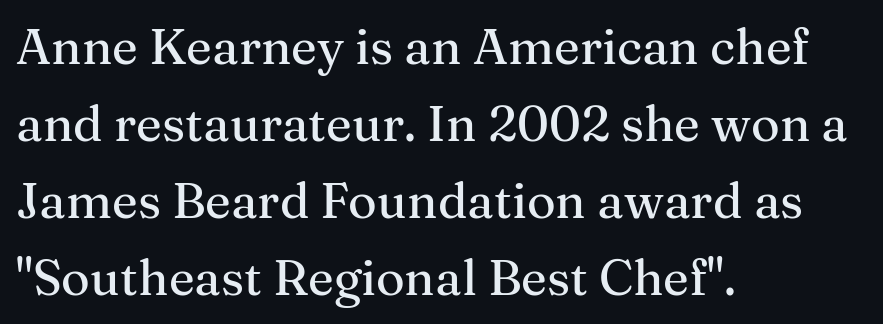
Q: Is the text italic (slanted)? A: No, it is upright.
Q: Is the typeface a serif or a sans-serif typeface? A: Serif.
Q: Is the text underlined? A: No.
Q: How is the paragraph aligned? A: Left-aligned.
Q: Is the spacing between letters normal or unusually wide? A: Normal.
Q: Is the spacing between lines tight, normal or loose? A: Normal.
Q: Width (condensed, normal, or wide)? A: Normal.
Q: Stroke contrast? A: Medium.
Q: x-height? A: Medium.
Q: Monospaced? A: No.
